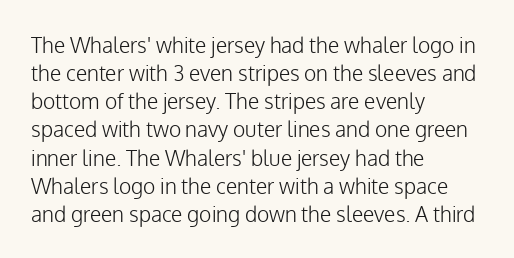
Q: Is the text bold? A: No.
Q: Is the text italic (slanted)? A: No, it is upright.
Q: Is the text underlined? A: No.
Q: How is the paragraph aligned? A: Left-aligned.
Q: Is the spacing between letters normal or unusually wide? A: Normal.
Q: Is the spacing between lines tight, normal or loose? A: Normal.
